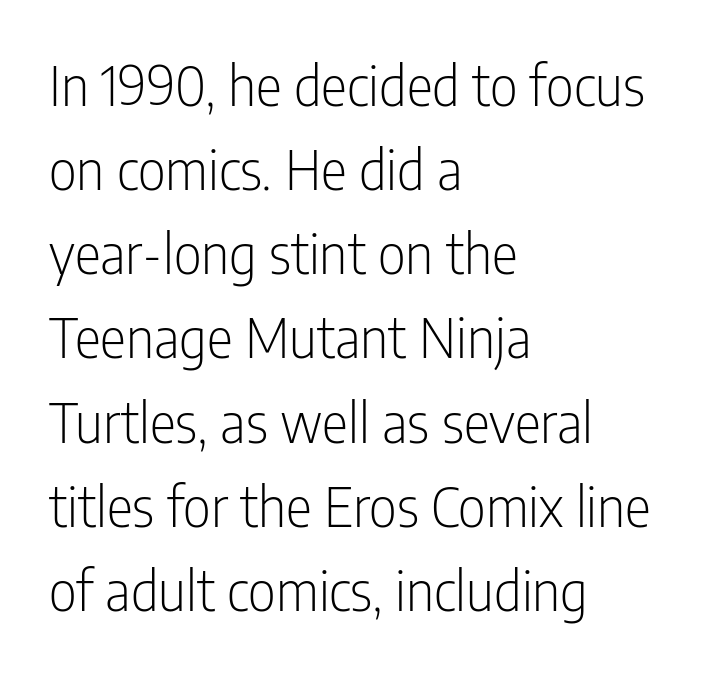
{"serif": "no", "italic": "no", "bold": "no", "weight": "light", "width": "condensed", "stroke_contrast": "low", "x_height": "medium", "monospaced": "no", "underline": "no", "align": "left", "line_spacing": "normal", "line_spacing_ratio": 1.53, "letter_spacing": "normal", "letter_spacing_em": 0.0, "glyph_px": 55}
